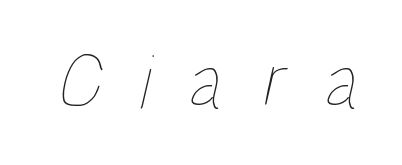
{"bold": "no", "weight": "thin", "width": "condensed", "stroke_contrast": "low", "x_height": "large", "monospaced": "no", "underline": "no", "letter_spacing": "wide", "letter_spacing_em": 0.48, "glyph_px": 78}
